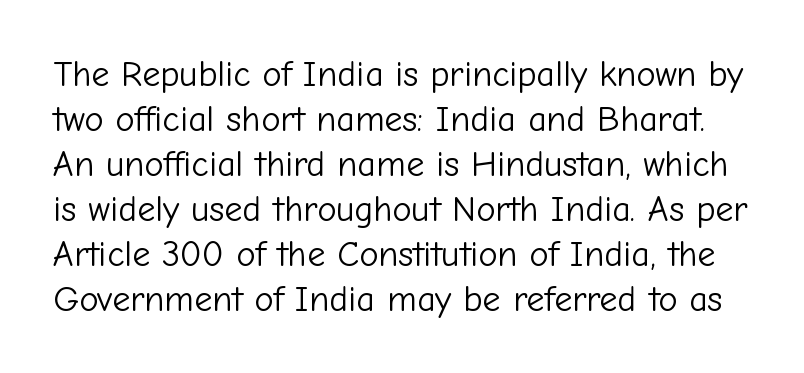
Q: Is the text bold? A: No.
Q: Is the text italic (slanted)? A: No, it is upright.
Q: Is the typeface a serif or a sans-serif typeface? A: Sans-serif.
Q: Is the text underlined? A: No.
Q: Is the spacing between letters normal or unusually wide? A: Normal.
Q: Is the spacing between lines tight, normal or loose? A: Normal.
Q: Width (condensed, normal, or wide)? A: Normal.
Q: Stroke contrast? A: Low.
Q: x-height? A: Medium.
Q: Monospaced? A: No.
